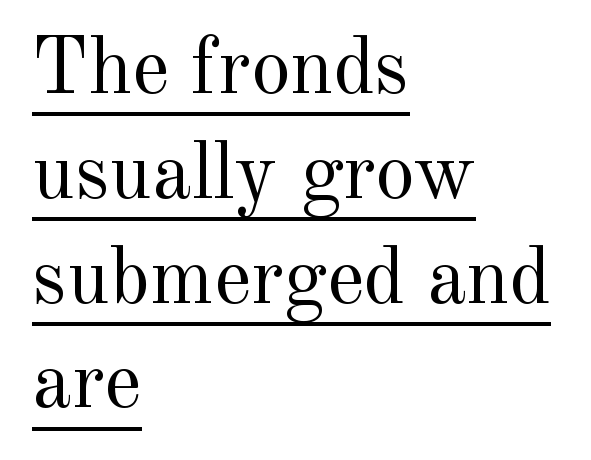
Q: Is the text bold? A: No.
Q: Is the text italic (slanted)? A: No, it is upright.
Q: Is the typeface a serif or a sans-serif typeface? A: Serif.
Q: Is the text underlined? A: Yes.
Q: How is the paragraph aligned? A: Left-aligned.
Q: Is the spacing between letters normal or unusually wide? A: Normal.
Q: Is the spacing between lines tight, normal or loose? A: Normal.
Q: Width (condensed, normal, or wide)? A: Normal.
Q: x-height? A: Small.
Q: Monospaced? A: No.
